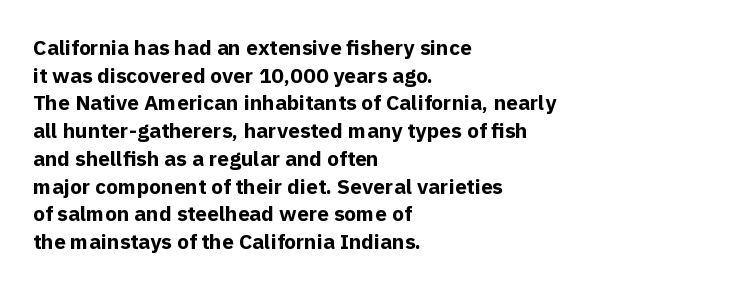
Q: Is the text bold? A: Yes.
Q: Is the text italic (slanted)? A: No, it is upright.
Q: Is the text underlined? A: No.
Q: How is the paragraph aligned? A: Left-aligned.
Q: Is the spacing between letters normal or unusually wide? A: Normal.
Q: Is the spacing between lines tight, normal or loose? A: Normal.
